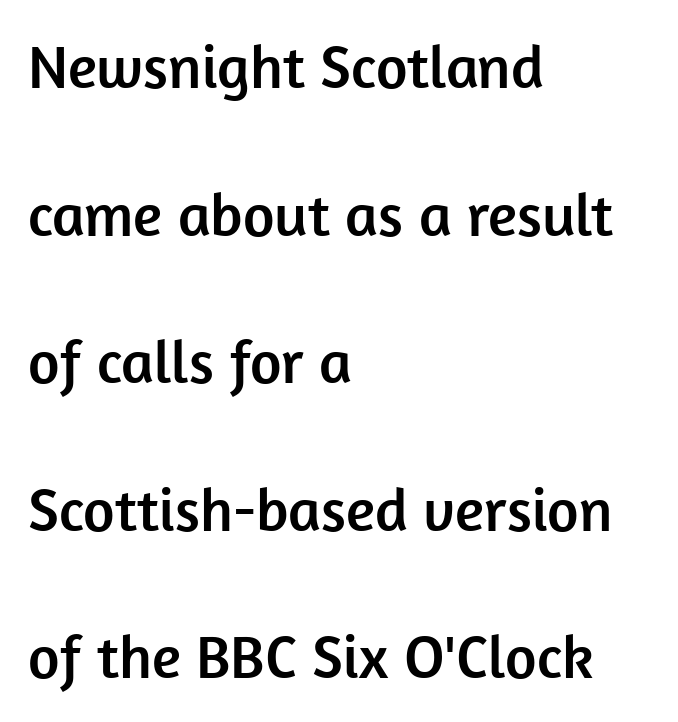
{"serif": "no", "italic": "no", "width": "normal", "stroke_contrast": "low", "x_height": "medium", "monospaced": "no", "underline": "no", "align": "left", "line_spacing": "loose", "line_spacing_ratio": 2.42, "letter_spacing": "normal", "letter_spacing_em": 0.0, "glyph_px": 61}
